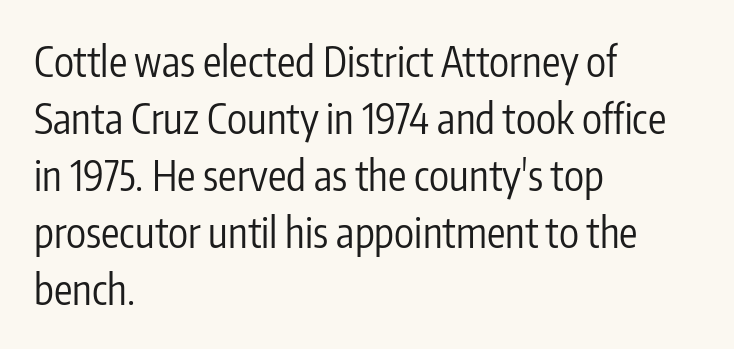
{"serif": "no", "italic": "no", "bold": "no", "weight": "regular", "width": "condensed", "stroke_contrast": "low", "x_height": "medium", "monospaced": "no", "underline": "no", "align": "left", "line_spacing": "normal", "line_spacing_ratio": 1.39, "letter_spacing": "normal", "letter_spacing_em": 0.0, "glyph_px": 41}
